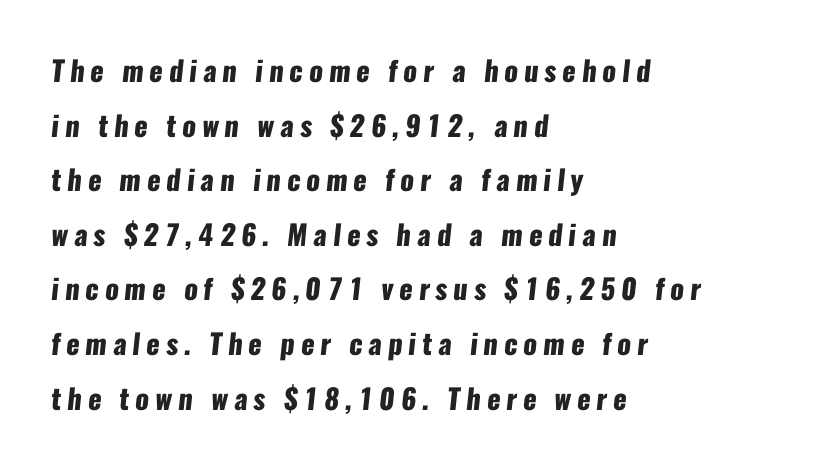
Q: Is the text bold? A: Yes.
Q: Is the typeface a serif or a sans-serif typeface? A: Sans-serif.
Q: Is the text underlined? A: No.
Q: How is the paragraph aligned? A: Left-aligned.
Q: Is the spacing between letters normal or unusually wide? A: Unusually wide.
Q: Is the spacing between lines tight, normal or loose? A: Loose.
Q: Width (condensed, normal, or wide)? A: Condensed.
Q: Stroke contrast? A: Low.
Q: x-height? A: Medium.
Q: Monospaced? A: No.
